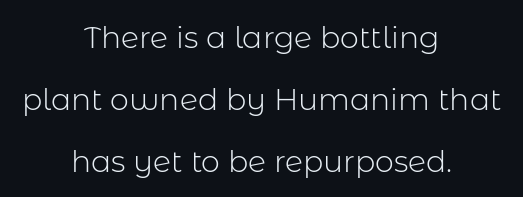
The image shows 30 px light sans-serif type, upright; set centered, loose line spacing (2.07x), normal letter spacing, not underlined; low stroke contrast and a medium x-height.
